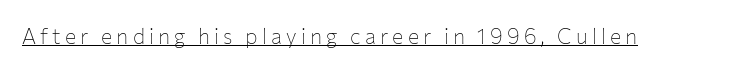
Stroke mass is kept to a normal reading level or below. Somebody hit Ctrl+U on this one — the words are underlined. Tall strokes in this sample are plumb rather than angled. The letterforms stand isolated, each surrounded by extra space.
